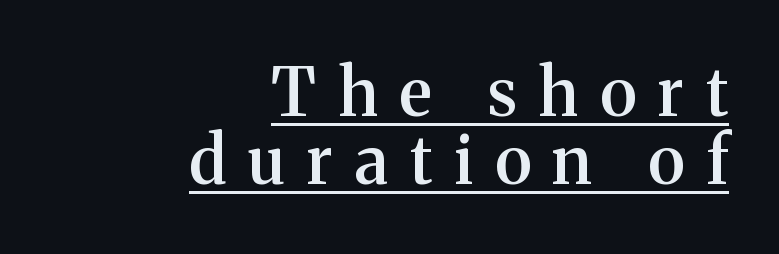
Typeset ragged left — the right edge is the straight one. Is there an underline? Yes — a line sits under the letters. Vertical spacing — tight. Old-style or modern, the face here clearly has serifs. Students, this is semibold: more ink than regular, less than bold. Is this a fixed-width face? No — the glyphs have proportional, varying widths.
